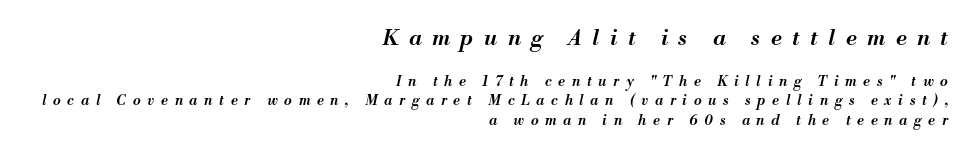
Q: Is the text bold? A: Semi-bold.
Q: Is the text italic (slanted)? A: Yes, it leans right by about 13 degrees.
Q: Is the text underlined? A: No.
Q: How is the paragraph aligned? A: Right-aligned.
Q: Is the spacing between letters normal or unusually wide? A: Unusually wide.
Q: Is the spacing between lines tight, normal or loose? A: Normal.
Q: Which block of text is set in a larger size, the first (top) or the second (bottom)? A: The first (top) one.
